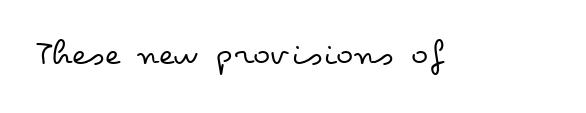
{"italic": "no", "bold": "no", "weight": "regular", "width": "wide", "stroke_contrast": "low", "x_height": "small", "monospaced": "no", "underline": "no", "letter_spacing": "normal", "letter_spacing_em": 0.0, "glyph_px": 36}
